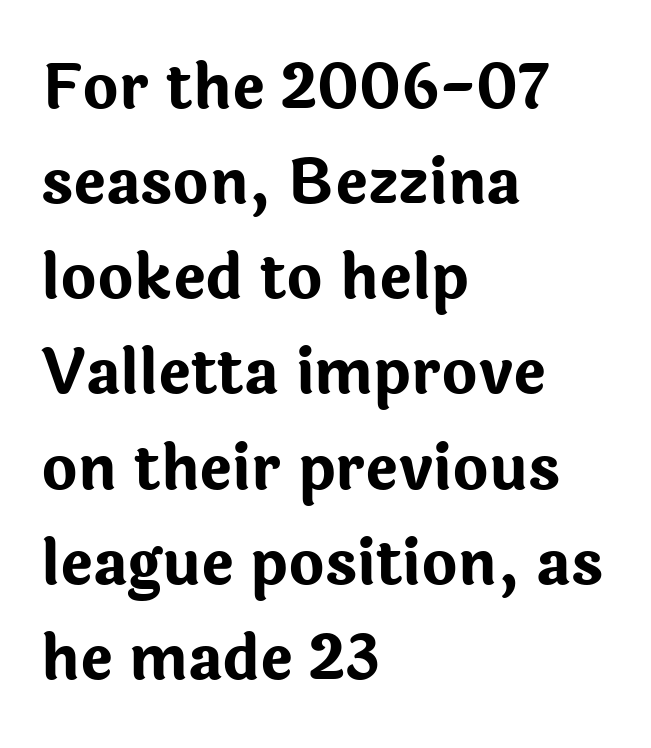
Q: Is the text bold? A: Yes.
Q: Is the text italic (slanted)? A: No, it is upright.
Q: Is the typeface a serif or a sans-serif typeface? A: Sans-serif.
Q: Is the text underlined? A: No.
Q: How is the paragraph aligned? A: Left-aligned.
Q: Is the spacing between letters normal or unusually wide? A: Normal.
Q: Is the spacing between lines tight, normal or loose? A: Normal.
Q: Width (condensed, normal, or wide)? A: Normal.
Q: Stroke contrast? A: Low.
Q: x-height? A: Medium.
Q: Monospaced? A: No.
